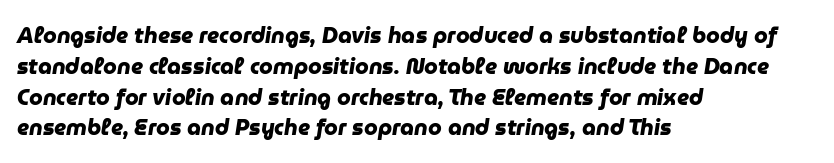
{"bold": "yes", "underline": "no", "align": "left", "line_spacing": "normal", "line_spacing_ratio": 1.4, "letter_spacing": "normal", "letter_spacing_em": 0.0, "glyph_px": 22}
